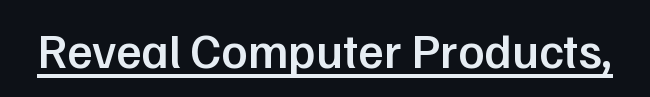
{"serif": "no", "italic": "no", "bold": "semi", "weight": "semibold", "width": "normal", "stroke_contrast": "low", "x_height": "medium", "monospaced": "no", "underline": "yes", "letter_spacing": "normal", "letter_spacing_em": 0.0, "glyph_px": 49}
